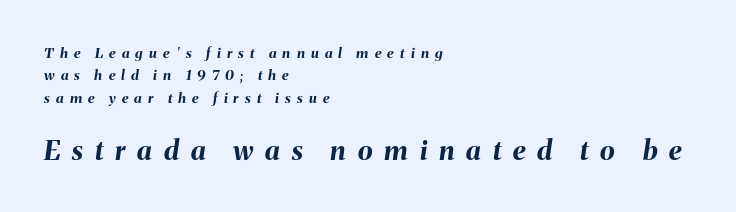
{"italic": "yes", "lean": "right", "slant_degrees": 8, "bold": "yes", "underline": "no", "align": "left", "line_spacing": "normal", "line_spacing_ratio": 1.6, "letter_spacing": "wide", "letter_spacing_em": 0.44, "larger_block": "second", "size_ratio": 1.93, "glyph_px": 27}
